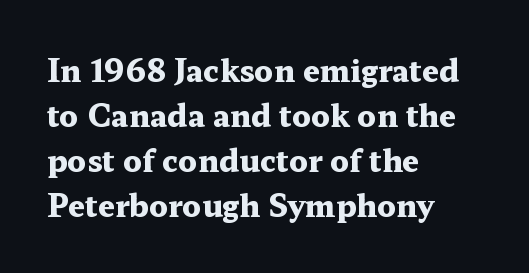
Q: Is the text bold? A: Yes.
Q: Is the text italic (slanted)? A: No, it is upright.
Q: Is the typeface a serif or a sans-serif typeface? A: Serif.
Q: Is the text underlined? A: No.
Q: How is the paragraph aligned? A: Left-aligned.
Q: Is the spacing between letters normal or unusually wide? A: Normal.
Q: Is the spacing between lines tight, normal or loose? A: Normal.
Q: Width (condensed, normal, or wide)? A: Wide.
Q: Stroke contrast? A: Medium.
Q: x-height? A: Medium.
Q: Monospaced? A: No.
